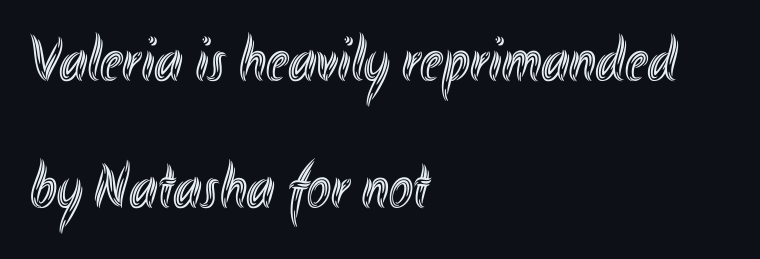
A clean baseline with only descenders dipping below it. The passage is arranged the way most books set body copy — flush left. Students, observe: this is what heavily led, spacious text looks like. You could call the tracking neutral — neither tight nor loose. Is this a fixed-width face? No — the glyphs have proportional, varying widths.
